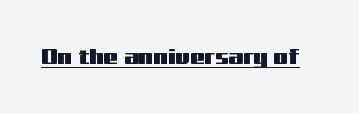
Q: Is the text italic (slanted)? A: No, it is upright.
Q: Is the text underlined? A: Yes.
Q: Is the spacing between letters normal or unusually wide? A: Normal.
